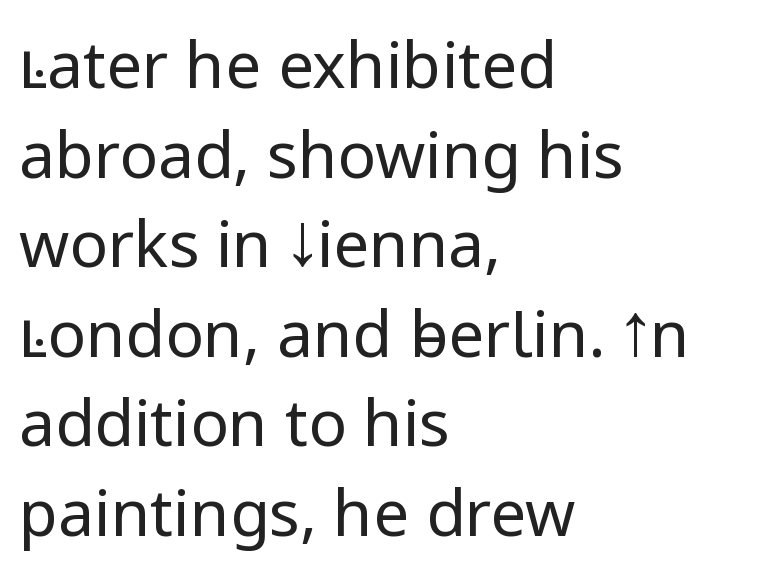
Q: Is the text bold? A: No.
Q: Is the text italic (slanted)? A: No, it is upright.
Q: Is the typeface a serif or a sans-serif typeface? A: Sans-serif.
Q: Is the text underlined? A: No.
Q: How is the paragraph aligned? A: Left-aligned.
Q: Is the spacing between letters normal or unusually wide? A: Normal.
Q: Is the spacing between lines tight, normal or loose? A: Normal.
Q: Width (condensed, normal, or wide)? A: Normal.
Q: Stroke contrast? A: Low.
Q: x-height? A: Medium.
Q: Monospaced? A: No.
